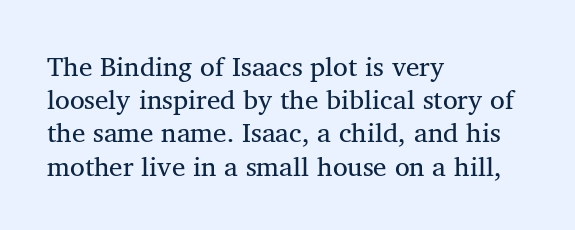
Q: Is the text bold? A: No.
Q: Is the text underlined? A: No.
Q: How is the paragraph aligned? A: Left-aligned.
Q: Is the spacing between letters normal or unusually wide? A: Normal.
